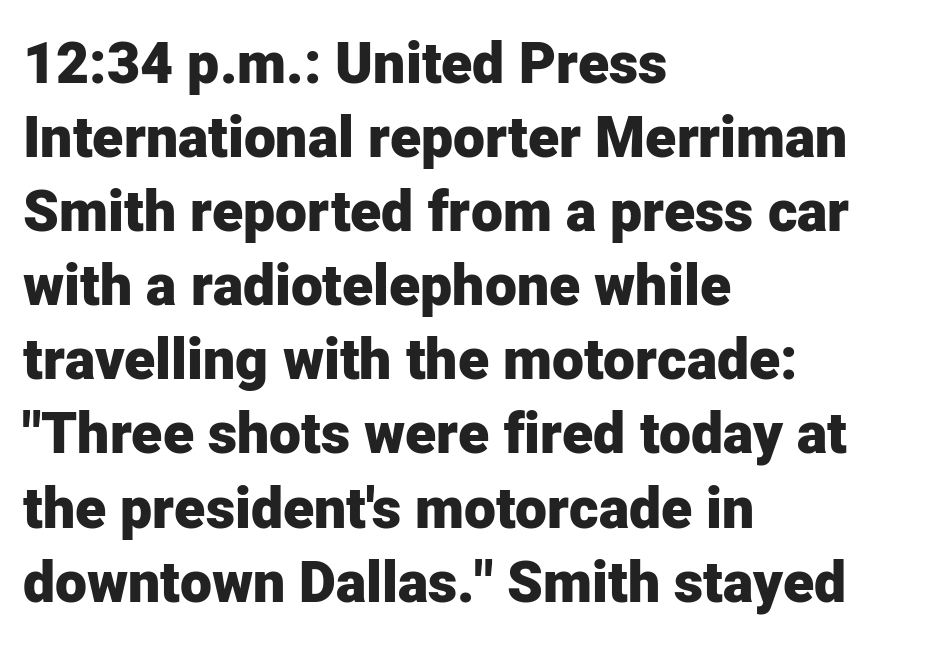
{"serif": "no", "italic": "no", "bold": "yes", "weight": "heavy", "width": "normal", "stroke_contrast": "low", "x_height": "medium", "monospaced": "no", "underline": "no", "align": "left", "line_spacing": "normal", "line_spacing_ratio": 1.3, "letter_spacing": "normal", "letter_spacing_em": 0.0, "glyph_px": 57}
